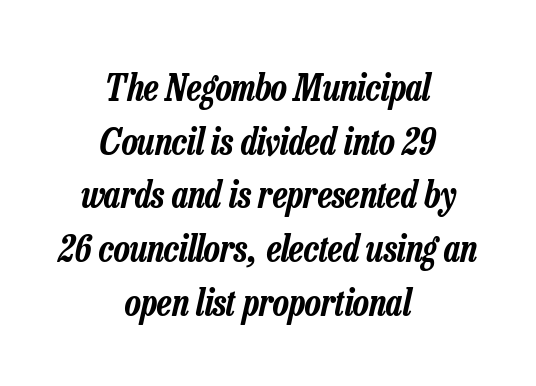
You could call the tracking neutral — neither tight nor loose. Whoever set this chose a conventional vertical rhythm. Posture: slanted. Beneath every word, the page is bare. The lines in this sample share a center point and differ in where they start and stop.
